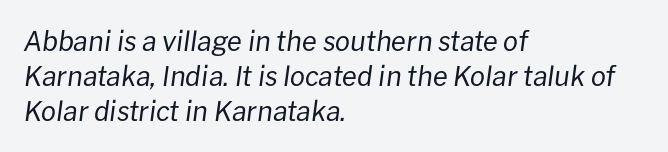
Q: Is the text bold? A: No.
Q: Is the text italic (slanted)? A: Yes, it leans right by about 8 degrees.
Q: Is the text underlined? A: No.
Q: How is the paragraph aligned? A: Left-aligned.
Q: Is the spacing between letters normal or unusually wide? A: Normal.
Q: Is the spacing between lines tight, normal or loose? A: Normal.
